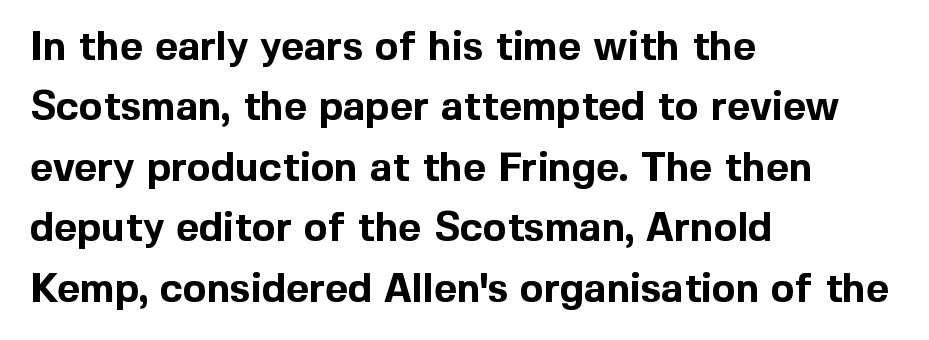
{"serif": "no", "italic": "no", "bold": "yes", "weight": "bold", "width": "normal", "x_height": "medium", "monospaced": "no", "underline": "no", "align": "left", "line_spacing": "normal", "line_spacing_ratio": 1.51, "letter_spacing": "normal", "letter_spacing_em": 0.0, "glyph_px": 40}
